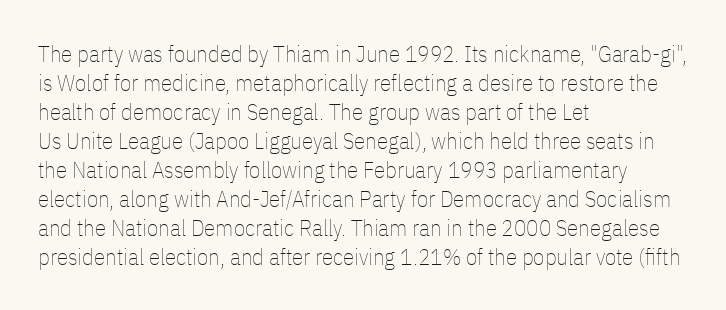
Q: Is the text bold? A: No.
Q: Is the text italic (slanted)? A: No, it is upright.
Q: Is the text underlined? A: No.
Q: How is the paragraph aligned? A: Left-aligned.
Q: Is the spacing between letters normal or unusually wide? A: Normal.
Q: Is the spacing between lines tight, normal or loose? A: Normal.
